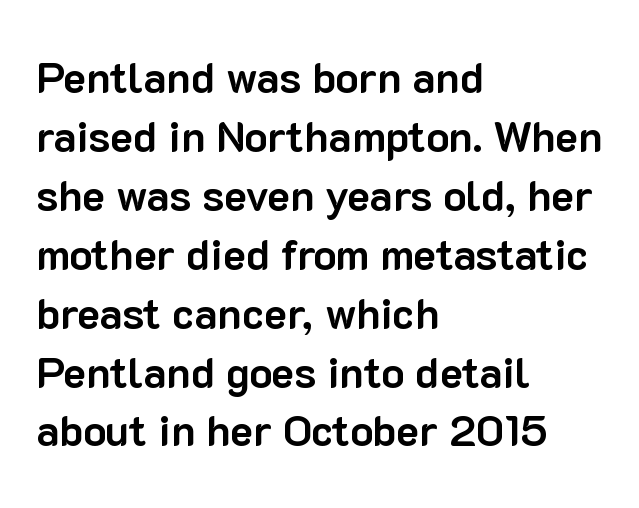
In terms of posture, this sample is upright. Check under the words: just untouched page. Check where the strokes stop: nothing finishes them off — pure sans. Compared with typical paragraphs, the rows here are spaced about the same. Caption: multi-line text, flush left, ragged right. The face used here is rendered with its standard letterfit.
